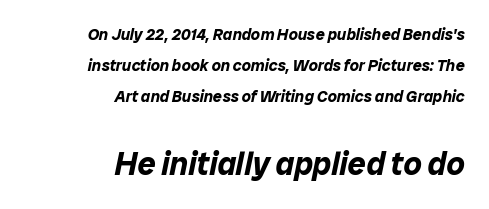
The image shows 32 px bold type, italic (leaning right); set right-aligned, loose line spacing (1.94x), normal letter spacing, not underlined; the second (bottom) block is 2.0x larger; low stroke contrast and a medium x-height.
